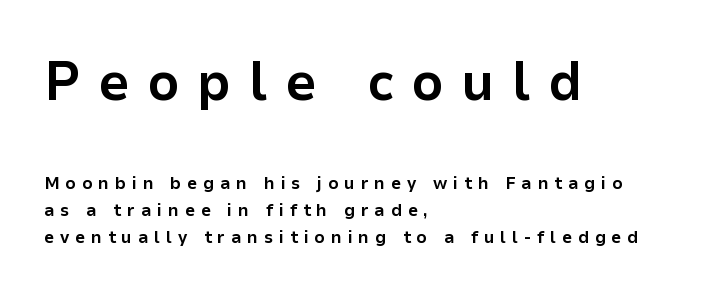
Q: Is the text bold? A: Yes.
Q: Is the text italic (slanted)? A: No, it is upright.
Q: Is the typeface a serif or a sans-serif typeface? A: Sans-serif.
Q: Is the text underlined? A: No.
Q: How is the paragraph aligned? A: Left-aligned.
Q: Is the spacing between letters normal or unusually wide? A: Unusually wide.
Q: Is the spacing between lines tight, normal or loose? A: Normal.
Q: Which block of text is set in a larger size, the first (top) or the second (bottom)? A: The first (top) one.
Q: Width (condensed, normal, or wide)? A: Normal.
Q: Stroke contrast? A: Low.
Q: x-height? A: Medium.
Q: Monospaced? A: No.
